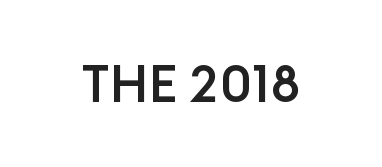
The image shows 52 px sans-serif type, upright; set normal letter spacing, not underlined; low stroke contrast and a large x-height.
